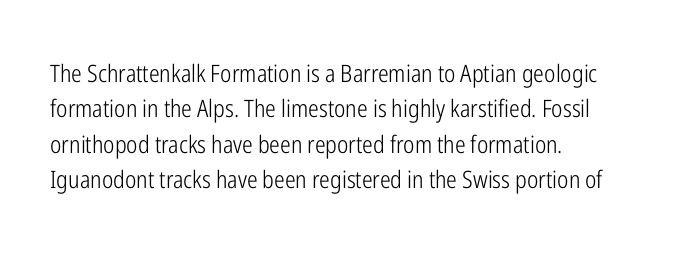
{"italic": "no", "bold": "no", "underline": "no", "align": "left", "line_spacing": "normal", "line_spacing_ratio": 1.47, "letter_spacing": "normal", "letter_spacing_em": 0.0, "glyph_px": 24}
